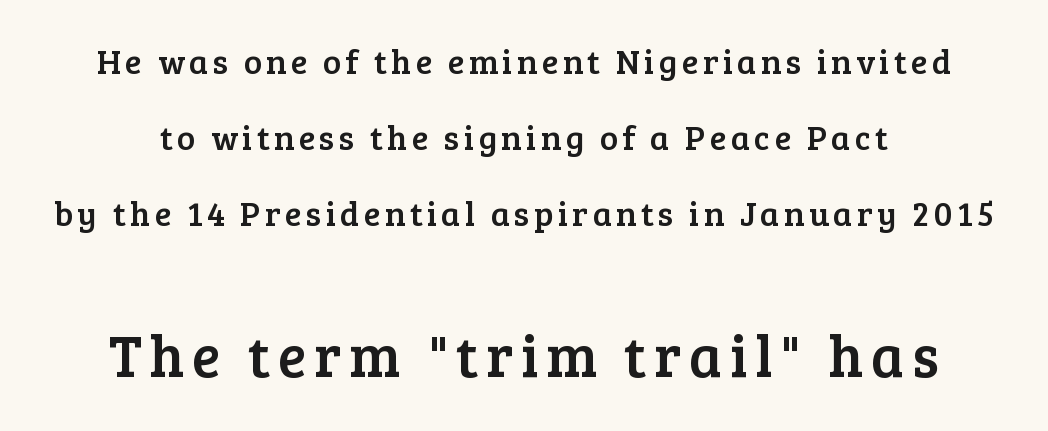
{"serif": "yes", "italic": "no", "width": "normal", "stroke_contrast": "low", "x_height": "medium", "monospaced": "no", "underline": "no", "line_spacing": "loose", "line_spacing_ratio": 2.24, "larger_block": "second", "size_ratio": 1.74, "glyph_px": 59}
